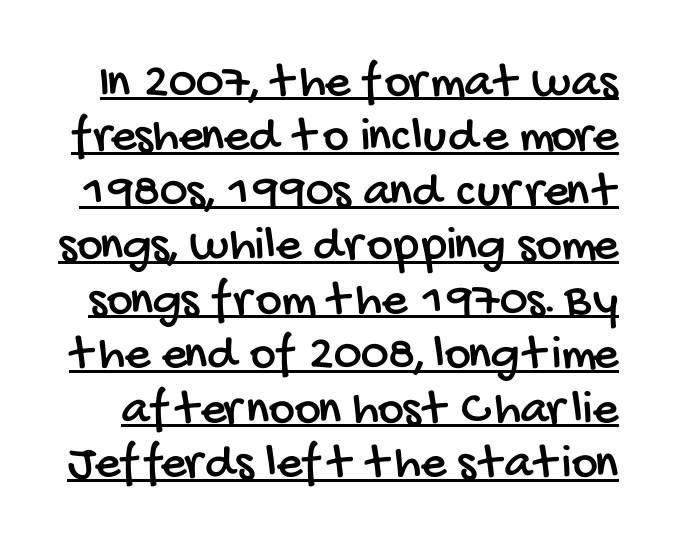
{"serif": "no", "width": "condensed", "stroke_contrast": "low", "x_height": "large", "monospaced": "no", "underline": "yes", "line_spacing": "tight", "line_spacing_ratio": 1.09, "letter_spacing": "normal", "letter_spacing_em": 0.0, "glyph_px": 50}
